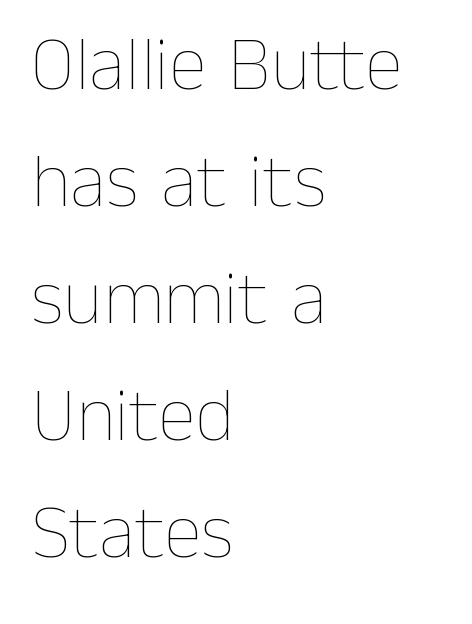
The image shows 77 px thin type, upright; set left-aligned, normal line spacing (1.52x), normal letter spacing, not underlined; low stroke contrast and a medium x-height.
